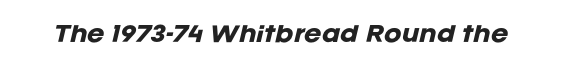
The image shows 21 px bold type, italic (leaning right); set normal letter spacing, not underlined.
